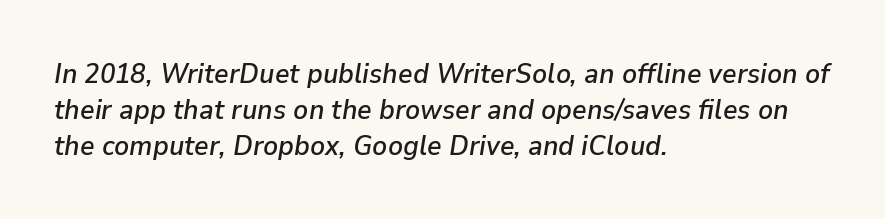
Q: Is the text italic (slanted)? A: Yes, it leans right by about 9 degrees.
Q: Is the text underlined? A: No.
Q: How is the paragraph aligned? A: Left-aligned.
Q: Is the spacing between letters normal or unusually wide? A: Normal.
Q: Is the spacing between lines tight, normal or loose? A: Normal.
Q: Width (condensed, normal, or wide)? A: Normal.
Q: Stroke contrast? A: Low.
Q: x-height? A: Medium.
Q: Monospaced? A: No.
